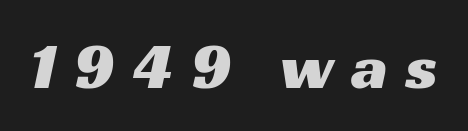
Q: Is the typeface a serif or a sans-serif typeface? A: Sans-serif.
Q: Is the text underlined? A: No.
Q: Is the spacing between letters normal or unusually wide? A: Unusually wide.
Q: Width (condensed, normal, or wide)? A: Wide.
Q: Stroke contrast? A: Medium.
Q: x-height? A: Medium.
Q: Monospaced? A: No.
